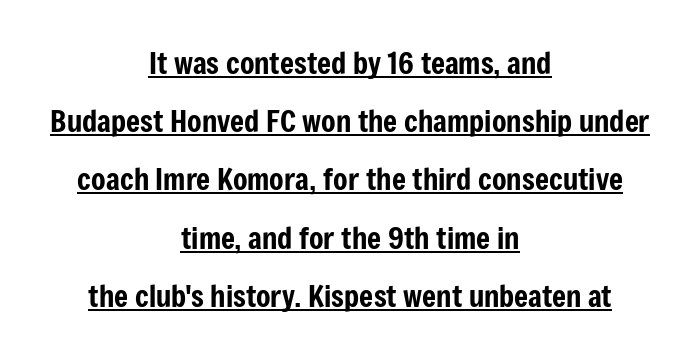
{"serif": "no", "italic": "no", "width": "condensed", "stroke_contrast": "low", "x_height": "medium", "monospaced": "no", "underline": "yes", "align": "center", "line_spacing": "loose", "line_spacing_ratio": 1.94, "letter_spacing": "normal", "letter_spacing_em": 0.0, "glyph_px": 30}
